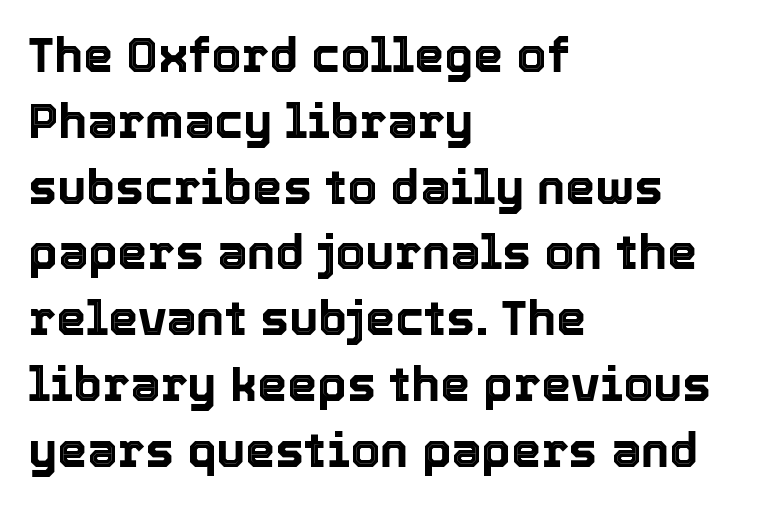
The image shows 48 px text type, upright; set left-aligned, normal line spacing (1.37x), normal letter spacing, not underlined; a medium x-height.
